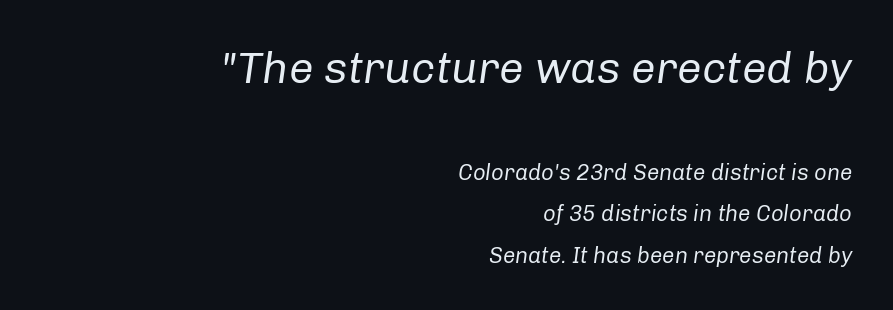
Q: Is the text bold? A: No.
Q: Is the text italic (slanted)? A: Yes, it leans right by about 8 degrees.
Q: Is the text underlined? A: No.
Q: How is the paragraph aligned? A: Right-aligned.
Q: Is the spacing between letters normal or unusually wide? A: Normal.
Q: Which block of text is set in a larger size, the first (top) or the second (bottom)? A: The first (top) one.
Q: Width (condensed, normal, or wide)? A: Normal.
Q: Stroke contrast? A: Low.
Q: x-height? A: Medium.
Q: Monospaced? A: No.
